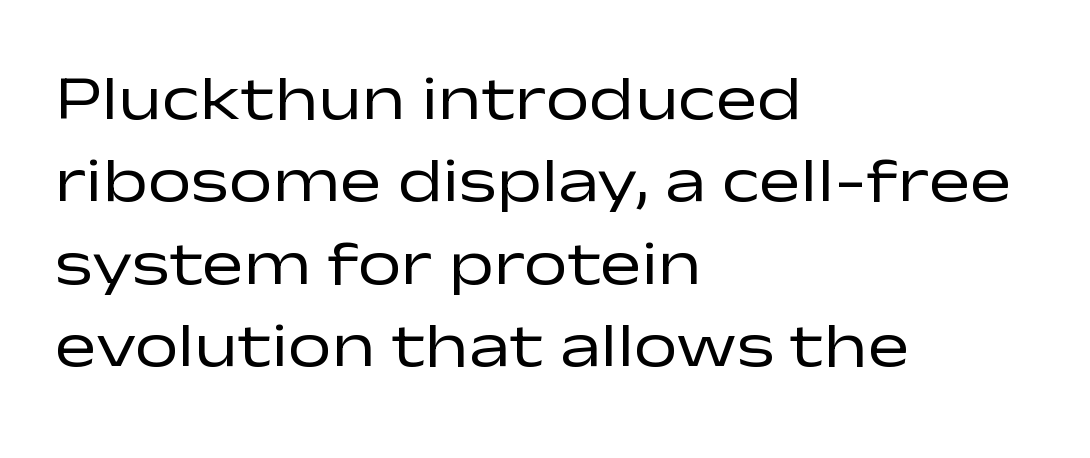
{"serif": "no", "italic": "no", "bold": "no", "weight": "regular", "width": "wide", "stroke_contrast": "low", "x_height": "medium", "monospaced": "no", "underline": "no", "align": "left", "line_spacing": "normal", "line_spacing_ratio": 1.33, "letter_spacing": "normal", "letter_spacing_em": 0.0, "glyph_px": 62}
